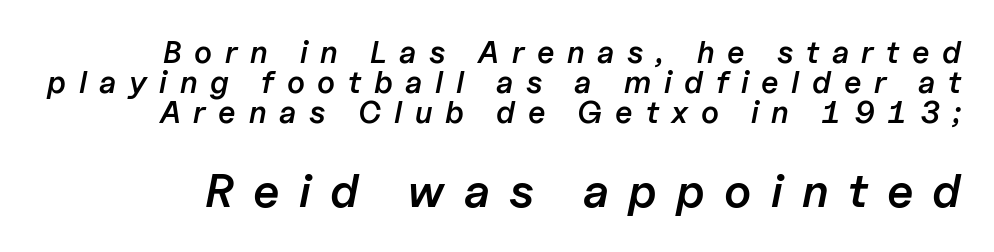
A typesetter would call this leading minimal, almost set solid. Think of a printed novel: that variable character pitch is what you see here. Slanted lettering throughout. The type is letterspaced generously, with wide tracking. The letters are semibold — heavier than regular but short of a full bold. Descenders are the only things crossing below the line.
